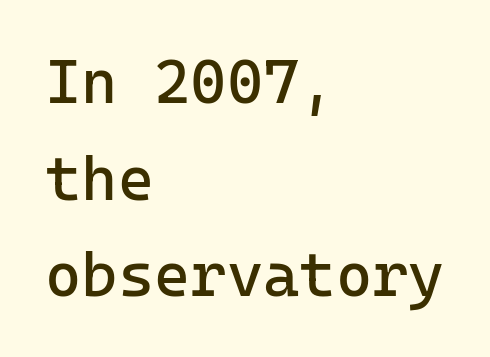
{"serif": "no", "italic": "no", "bold": "no", "weight": "regular", "width": "normal", "stroke_contrast": "low", "x_height": "medium", "underline": "no", "align": "left", "line_spacing": "normal", "line_spacing_ratio": 1.56, "letter_spacing": "normal", "letter_spacing_em": 0.0, "glyph_px": 62}
